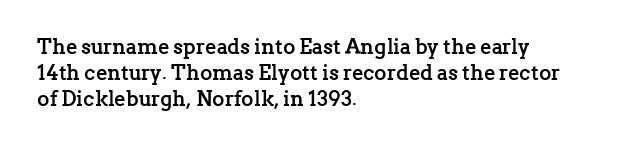
Does the weight exceed regular? Yes, all the way to bold. A typesetter would mark this as roman, not italic. The glyphs are unaccompanied by any horizontal stroke below them. Interline gaps are of average width in this sample. The horizontal fit of the characters is conventional and even.
